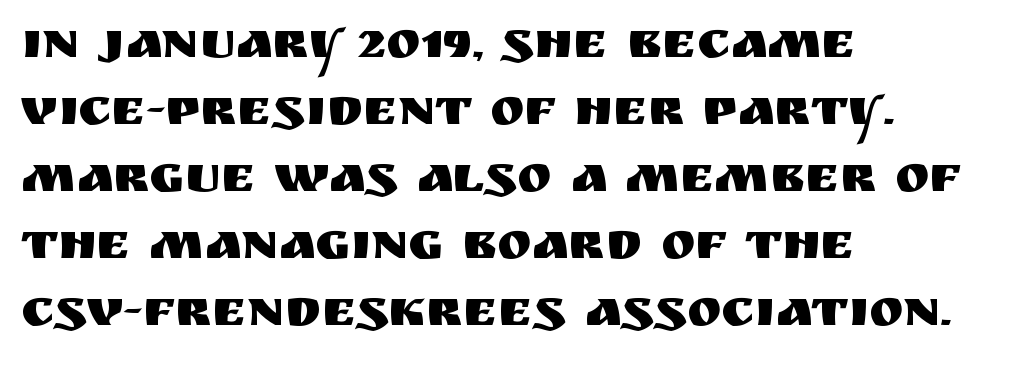
{"serif": "no", "italic": "no", "width": "normal", "stroke_contrast": "medium", "x_height": "large", "monospaced": "no", "underline": "no", "align": "left", "line_spacing": "normal", "line_spacing_ratio": 1.29, "letter_spacing": "normal", "letter_spacing_em": 0.0, "glyph_px": 52}
